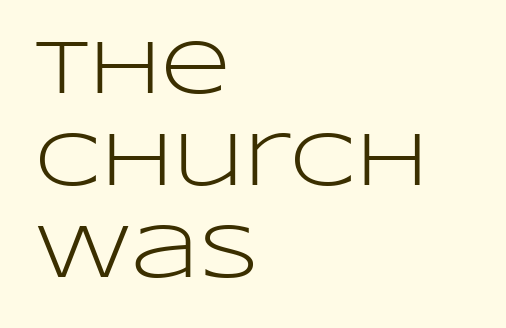
The image shows 76 px light, wide sans-serif type, upright; set left-aligned, line spacing 1.21x, normal letter spacing, not underlined; low stroke contrast and a large x-height.
